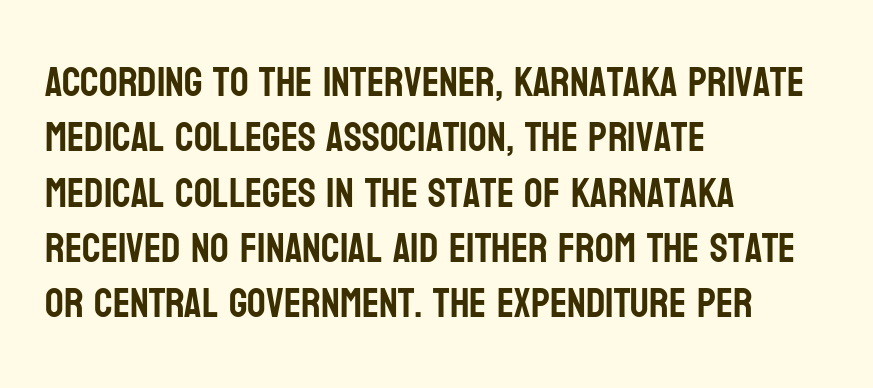
Honestly, there is no underline to notice here at all. Unlike italic type, these characters show no tilt at all. The characters display no serif detailing; their extremities are plain. How would I describe the line gaps? Plain and ordinary. The lines are quadded left. Character widths vary here, with narrow letters taking less room than wide ones.
